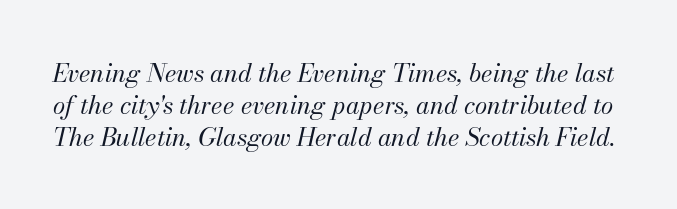
Words float on clear page, feet unadorned. Emphasis-style slanted type is in use. Each new line begins a customary step beneath the previous one. Is this a heavy cut? Hardly; it is regular or lighter. The tracking reads as untouched default to a designer's eye.
